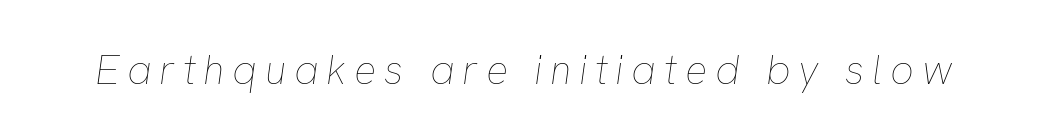
The image shows 41 px thin type, italic (leaning right); set not underlined; low stroke contrast and a medium x-height.
